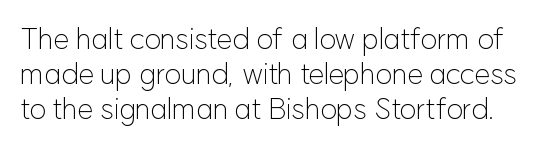
{"serif": "no", "italic": "no", "bold": "no", "weight": "light", "width": "normal", "stroke_contrast": "low", "x_height": "medium", "monospaced": "no", "underline": "no", "line_spacing_ratio": 1.21, "letter_spacing": "normal", "letter_spacing_em": 0.0, "glyph_px": 29}
